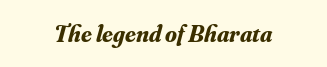
{"italic": "yes", "lean": "right", "slant_degrees": 16, "bold": "yes", "underline": "no", "letter_spacing": "normal", "letter_spacing_em": 0.0, "glyph_px": 24}
